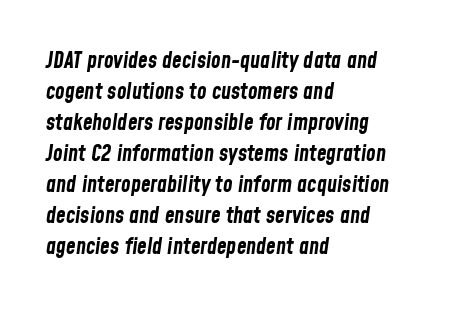
The image shows 22 px bold type, italic (leaning right); set left-aligned, normal line spacing (1.41x), normal letter spacing, not underlined.
